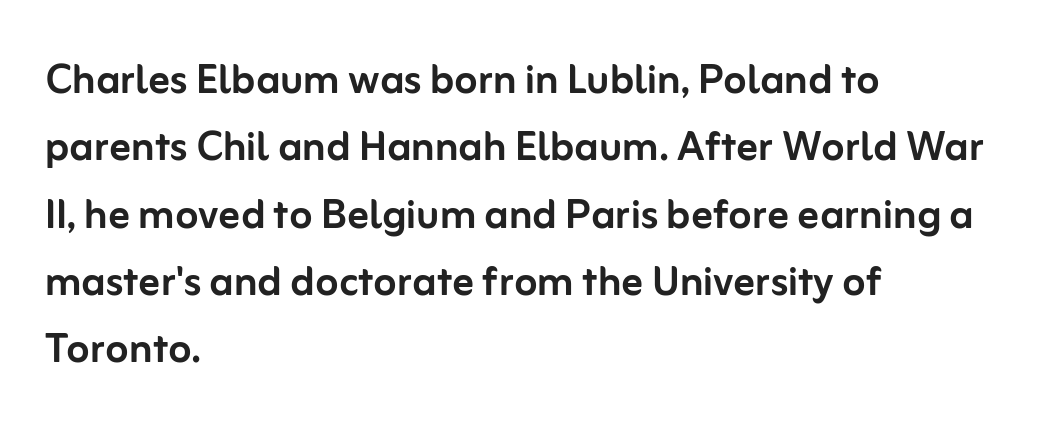
Q: Is the text italic (slanted)? A: No, it is upright.
Q: Is the typeface a serif or a sans-serif typeface? A: Sans-serif.
Q: Is the text underlined? A: No.
Q: How is the paragraph aligned? A: Left-aligned.
Q: Is the spacing between letters normal or unusually wide? A: Normal.
Q: Is the spacing between lines tight, normal or loose? A: Normal.
Q: Width (condensed, normal, or wide)? A: Normal.
Q: Stroke contrast? A: Low.
Q: x-height? A: Medium.
Q: Monospaced? A: No.
